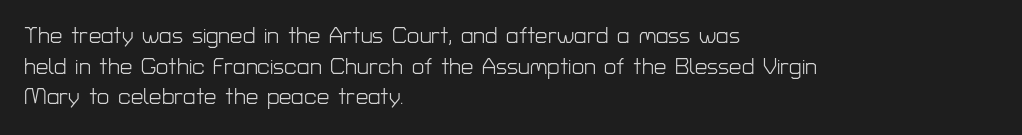
{"italic": "no", "bold": "no", "underline": "no", "align": "left", "line_spacing": "normal", "line_spacing_ratio": 1.39, "letter_spacing": "normal", "letter_spacing_em": 0.0, "glyph_px": 22}
